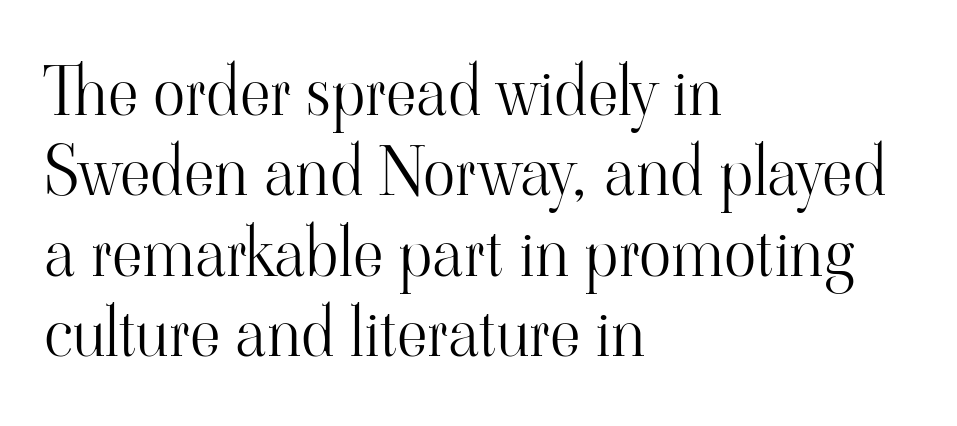
Q: Is the text bold? A: No.
Q: Is the text italic (slanted)? A: No, it is upright.
Q: Is the typeface a serif or a sans-serif typeface? A: Serif.
Q: Is the text underlined? A: No.
Q: How is the paragraph aligned? A: Left-aligned.
Q: Is the spacing between letters normal or unusually wide? A: Normal.
Q: Width (condensed, normal, or wide)? A: Normal.
Q: Stroke contrast? A: High.
Q: x-height? A: Small.
Q: Monospaced? A: No.
